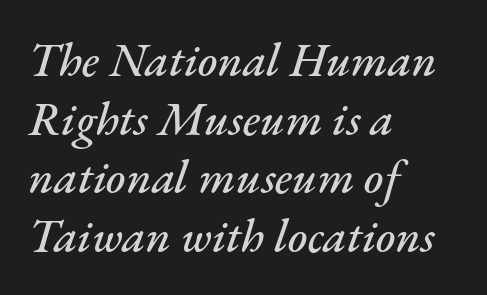
{"italic": "yes", "lean": "right", "slant_degrees": 17, "width": "normal", "stroke_contrast": "medium", "x_height": "small", "monospaced": "no", "underline": "no", "align": "left", "line_spacing": "normal", "line_spacing_ratio": 1.25, "letter_spacing": "normal", "letter_spacing_em": 0.0, "glyph_px": 47}
